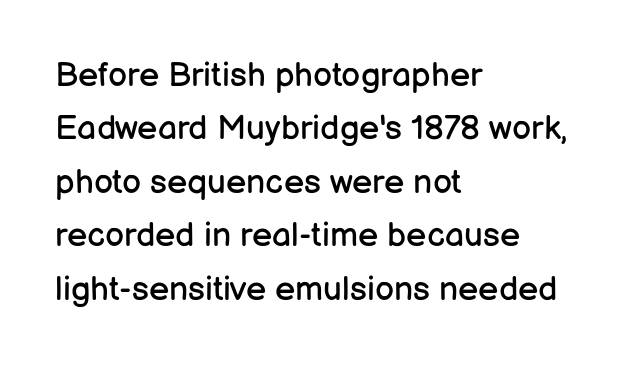
The font's upright variant was chosen for this text. Heft: none added — not bold. The characters display no serif detailing; their extremities are plain. Clear beneath every line of the passage. Here the designer chose a conventional face with non-uniform glyph widths.
